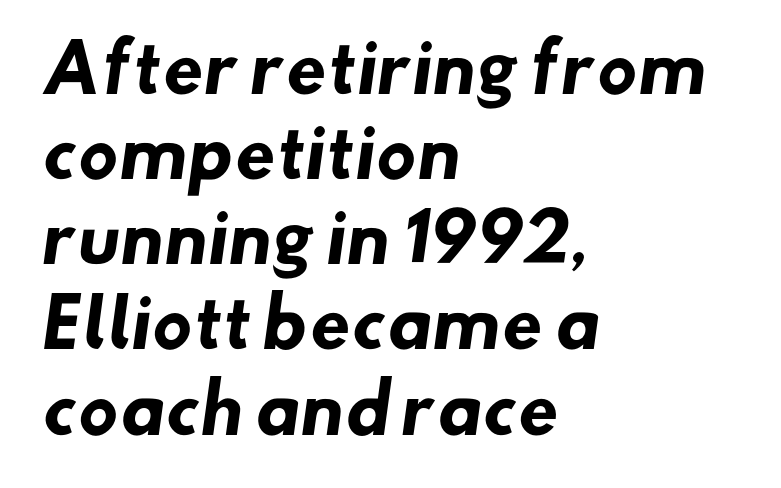
Q: Is the text bold? A: Yes.
Q: Is the typeface a serif or a sans-serif typeface? A: Sans-serif.
Q: Is the text underlined? A: No.
Q: How is the paragraph aligned? A: Left-aligned.
Q: Is the spacing between letters normal or unusually wide? A: Normal.
Q: Is the spacing between lines tight, normal or loose? A: Normal.
Q: Width (condensed, normal, or wide)? A: Normal.
Q: Stroke contrast? A: Low.
Q: x-height? A: Small.
Q: Monospaced? A: No.
